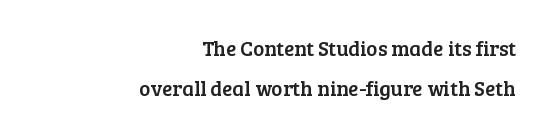
The image shows 21 px text type, upright; set right-aligned, loose line spacing (1.92x), normal letter spacing, not underlined.
